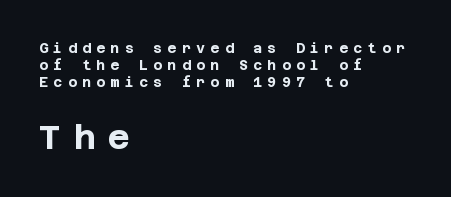
{"serif": "no", "italic": "no", "bold": "yes", "weight": "bold", "width": "normal", "stroke_contrast": "low", "x_height": "large", "underline": "no", "align": "left", "line_spacing_ratio": 1.21, "letter_spacing": "wide", "letter_spacing_em": 0.37, "larger_block": "second", "size_ratio": 2.43, "glyph_px": 34}
